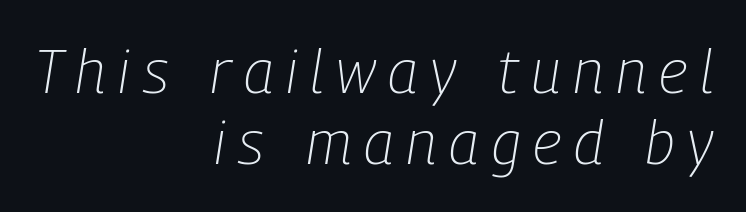
Q: Is the text bold? A: No.
Q: Is the text italic (slanted)? A: Yes, it leans right by about 9 degrees.
Q: Is the text underlined? A: No.
Q: How is the paragraph aligned? A: Right-aligned.
Q: Is the spacing between letters normal or unusually wide? A: Unusually wide.
Q: Width (condensed, normal, or wide)? A: Condensed.
Q: Stroke contrast? A: Low.
Q: x-height? A: Medium.
Q: Monospaced? A: No.
